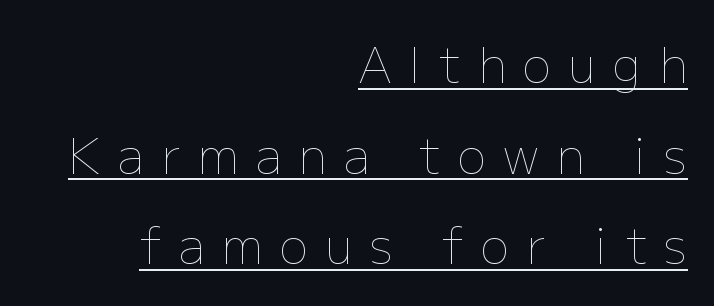
The gaps between neighbouring characters are conspicuously large. Glance below the letters and you will spot a drawn line. You could not count columns in this text — the font is proportionally spaced. A quiet, ordinary-to-light weight characterises the typeface. The rendering anchors every line to the right-hand side.
